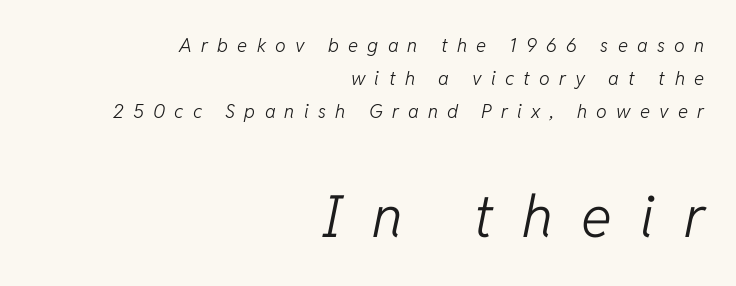
The image shows 58 px light type, italic (leaning right); set right-aligned, line spacing 1.74x, unusually wide letter spacing (+0.49 em), not underlined; the second (bottom) block is 3.05x larger; low stroke contrast and a medium x-height.
